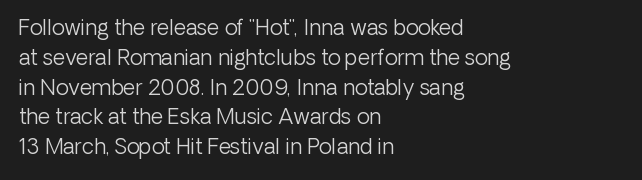
Quick note: interline space is typical. Nothing unusual about the tracking: characters are spaced as the font intends. Unmarked baselines from the first word to the last. No italicization has been applied; the sample stays upright.
